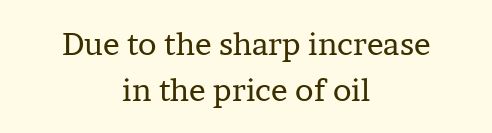
If you drew a line through each stem, it would be perfectly vertical. Beneath every word, the page is bare. The face used here is proportionally spaced, like ordinary book or web type. The designer went with a serif here, giving each stem small feet. These lines sit exactly where default settings would place them.
